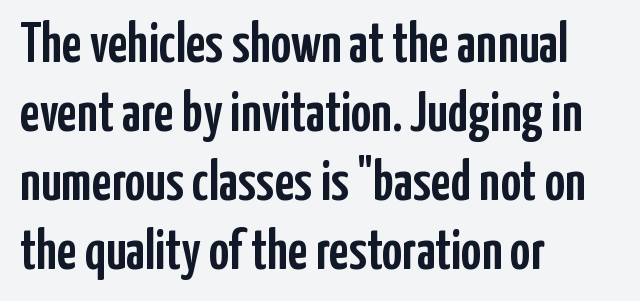
Underlining? Definitely not there. Every character sits straight up, as roman type does. Proportional: the letters do not fall into vertical columns. Each letter's strokes conclude bluntly, with no projecting serifs. Look at the tracking — it's just the regular setting, nothing added.
